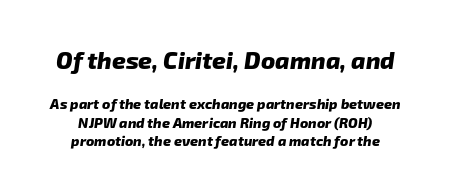
Q: Is the text bold? A: Yes.
Q: Is the text underlined? A: No.
Q: Is the spacing between letters normal or unusually wide? A: Normal.
Q: Is the spacing between lines tight, normal or loose? A: Normal.
Q: Which block of text is set in a larger size, the first (top) or the second (bottom)? A: The first (top) one.
